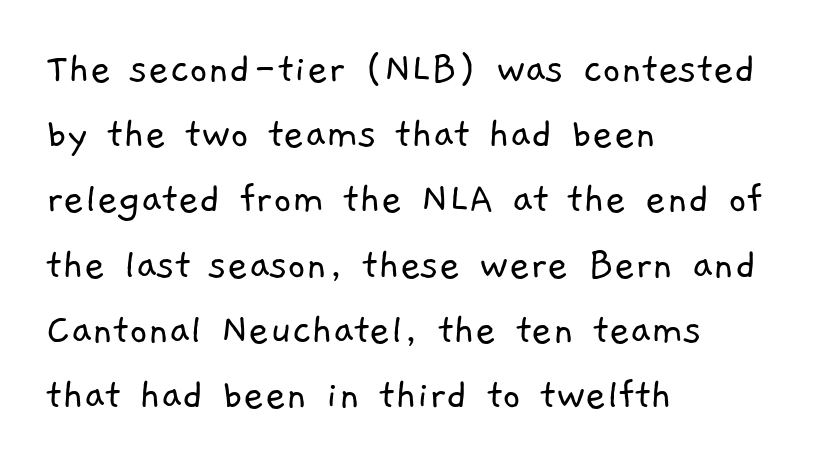
{"serif": "no", "bold": "no", "weight": "light", "width": "normal", "stroke_contrast": "low", "x_height": "medium", "monospaced": "no", "underline": "no", "align": "left", "line_spacing": "normal", "line_spacing_ratio": 1.45, "letter_spacing": "normal", "letter_spacing_em": 0.0, "glyph_px": 45}
